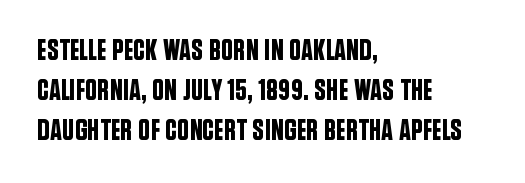
{"serif": "no", "italic": "no", "width": "condensed", "stroke_contrast": "low", "x_height": "large", "monospaced": "no", "underline": "no", "align": "left", "line_spacing": "normal", "line_spacing_ratio": 1.33, "letter_spacing": "normal", "letter_spacing_em": 0.0, "glyph_px": 30}
